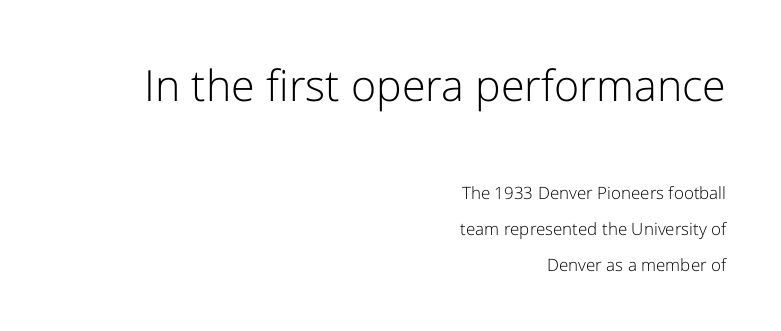
{"serif": "no", "italic": "no", "bold": "no", "weight": "light", "width": "normal", "stroke_contrast": "low", "x_height": "medium", "monospaced": "no", "underline": "no", "align": "right", "line_spacing": "loose", "line_spacing_ratio": 2.11, "letter_spacing": "normal", "letter_spacing_em": 0.0, "larger_block": "first", "size_ratio": 2.53, "glyph_px": 43}
